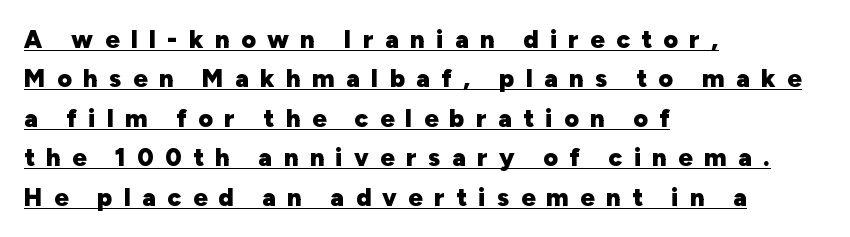
Horizontal alignment here is leftward, the default for most running prose. The passage shown is underscored from start to finish. Heavy, bold letterforms. Caption: expanded tracking, letters set apart. Vertically, the passage feels balanced, rows spaced as you'd expect. Nope, not italic — everything's standing straight.
